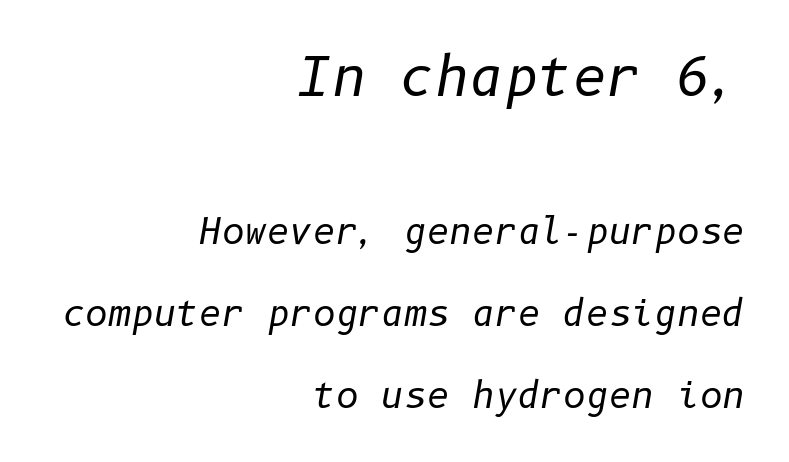
The image shows 53 px regular-weight type, italic (leaning right); set right-aligned, loose line spacing (2.34x), normal letter spacing, not underlined; the first (top) block is 1.51x larger; low stroke contrast and a medium x-height.
